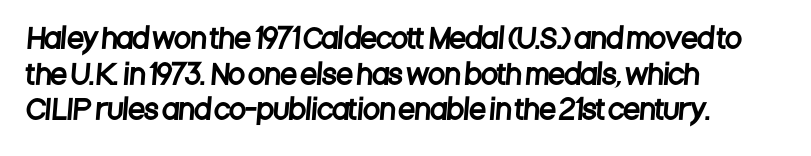
{"underline": "no", "align": "left", "line_spacing": "normal", "line_spacing_ratio": 1.32, "letter_spacing": "normal", "letter_spacing_em": 0.0, "glyph_px": 27}
